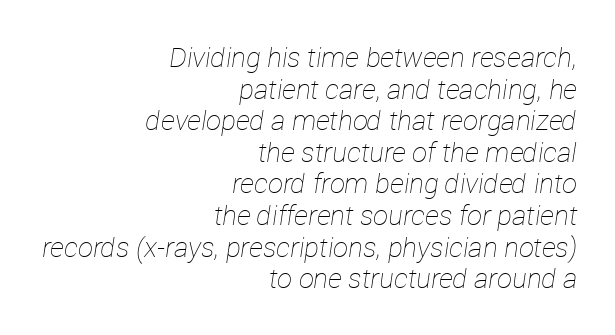
Q: Is the text bold? A: No.
Q: Is the text italic (slanted)? A: Yes, it leans right by about 12 degrees.
Q: Is the text underlined? A: No.
Q: How is the paragraph aligned? A: Right-aligned.
Q: Is the spacing between letters normal or unusually wide? A: Normal.
